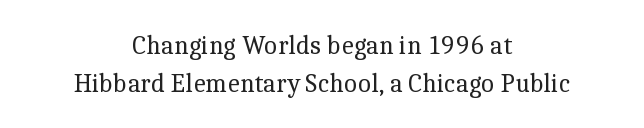
Q: Is the text bold? A: No.
Q: Is the text italic (slanted)? A: No, it is upright.
Q: Is the text underlined? A: No.
Q: How is the paragraph aligned? A: Centered.
Q: Is the spacing between letters normal or unusually wide? A: Normal.
Q: Is the spacing between lines tight, normal or loose? A: Normal.
